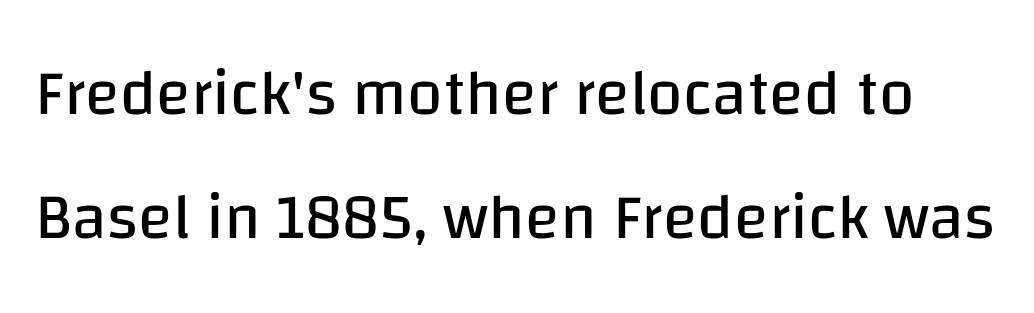
The image shows 64 px regular-weight sans-serif type, upright; set loose line spacing (1.93x), normal letter spacing, not underlined; low stroke contrast and a large x-height.
